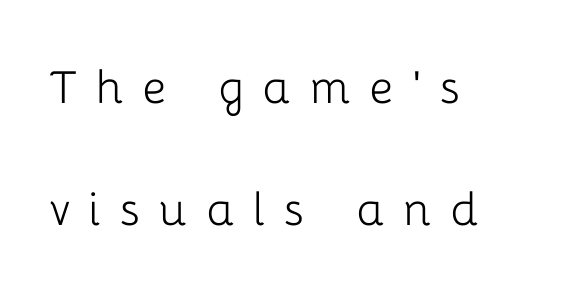
Note the varied advance widths — an 'i' is clearly narrower than an 'm'. Visually the block forms a straight wall on the left and a jagged coastline on the right. Vertically, the passage feels expansive, rows floating well apart. The lettering holds an erect, upright posture throughout. The type family on display is of the sans-serif kind.
